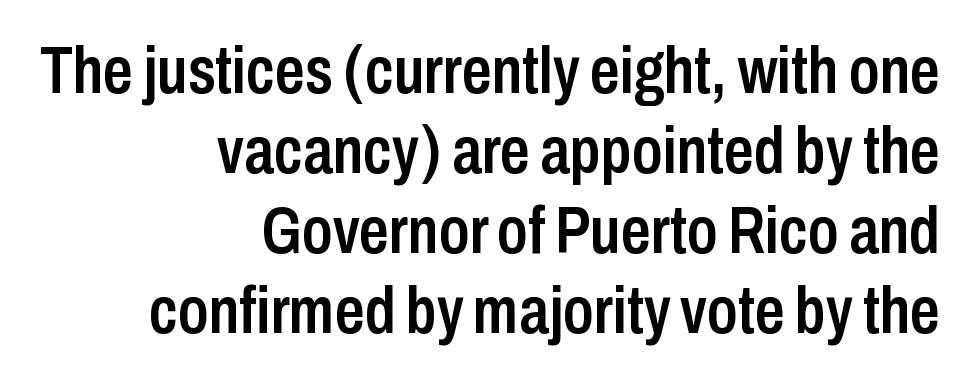
Line endings align vertically; line beginnings do not. This rendering features lettering with no underline. Is this a fixed-width face? No — the glyphs have proportional, varying widths. The rendering keeps characters at their native spacing. Look at the bottom of the vertical strokes: they stop flat, with no serifs. Style check: upright.
